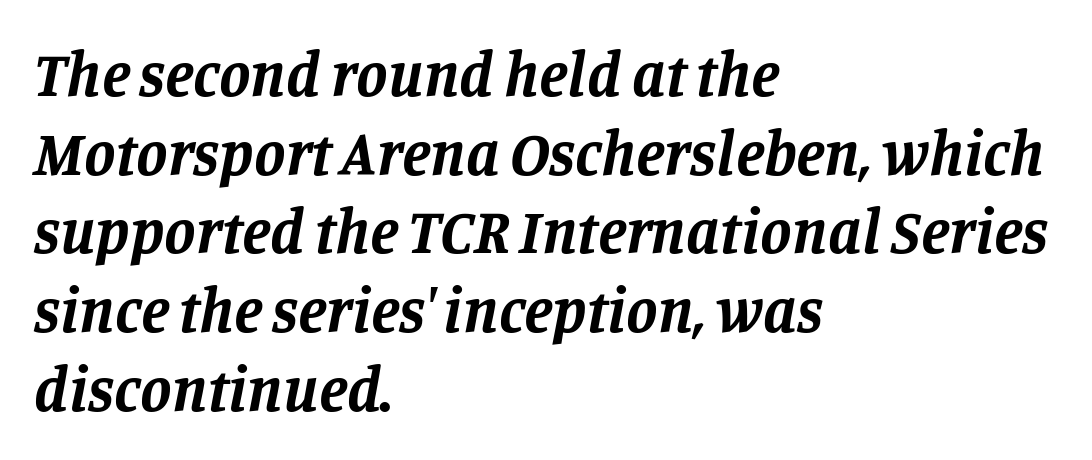
{"serif": "yes", "italic": "yes", "lean": "right", "slant_degrees": 11, "bold": "yes", "weight": "bold", "width": "normal", "stroke_contrast": "low", "x_height": "large", "monospaced": "no", "underline": "no", "align": "left", "line_spacing": "normal", "line_spacing_ratio": 1.25, "letter_spacing": "normal", "letter_spacing_em": 0.0, "glyph_px": 63}
